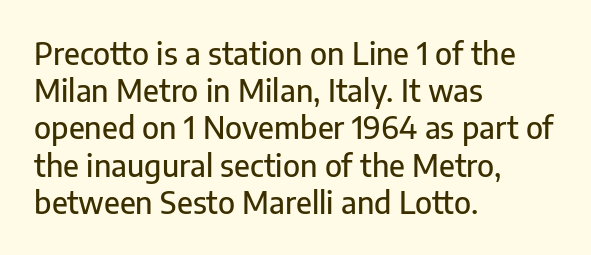
The image shows 30 px sans-serif type, upright; set left-aligned, line spacing 1.24x, normal letter spacing, not underlined; low stroke contrast and a medium x-height.
